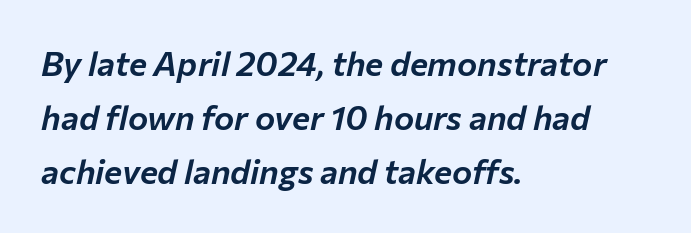
{"italic": "yes", "lean": "right", "slant_degrees": 12, "width": "normal", "stroke_contrast": "low", "x_height": "medium", "monospaced": "no", "underline": "no", "align": "left", "line_spacing": "normal", "line_spacing_ratio": 1.59, "letter_spacing": "normal", "letter_spacing_em": 0.0, "glyph_px": 34}
